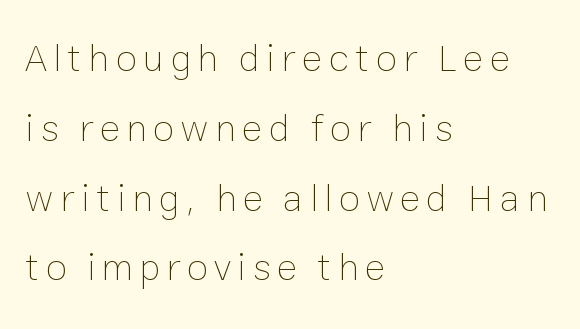
{"italic": "no", "bold": "no", "weight": "thin", "width": "normal", "stroke_contrast": "low", "x_height": "medium", "monospaced": "no", "underline": "no", "align": "left", "line_spacing_ratio": 1.79, "glyph_px": 39}
